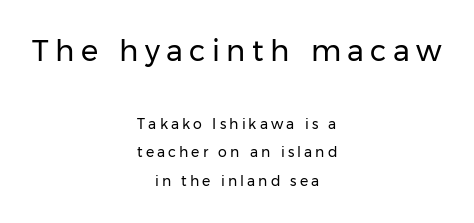
{"serif": "no", "italic": "no", "bold": "no", "weight": "regular", "width": "normal", "stroke_contrast": "low", "x_height": "medium", "monospaced": "no", "underline": "no", "align": "center", "line_spacing": "loose", "line_spacing_ratio": 2.05, "letter_spacing": "wide", "letter_spacing_em": 0.22, "larger_block": "first", "size_ratio": 2.07, "glyph_px": 29}
